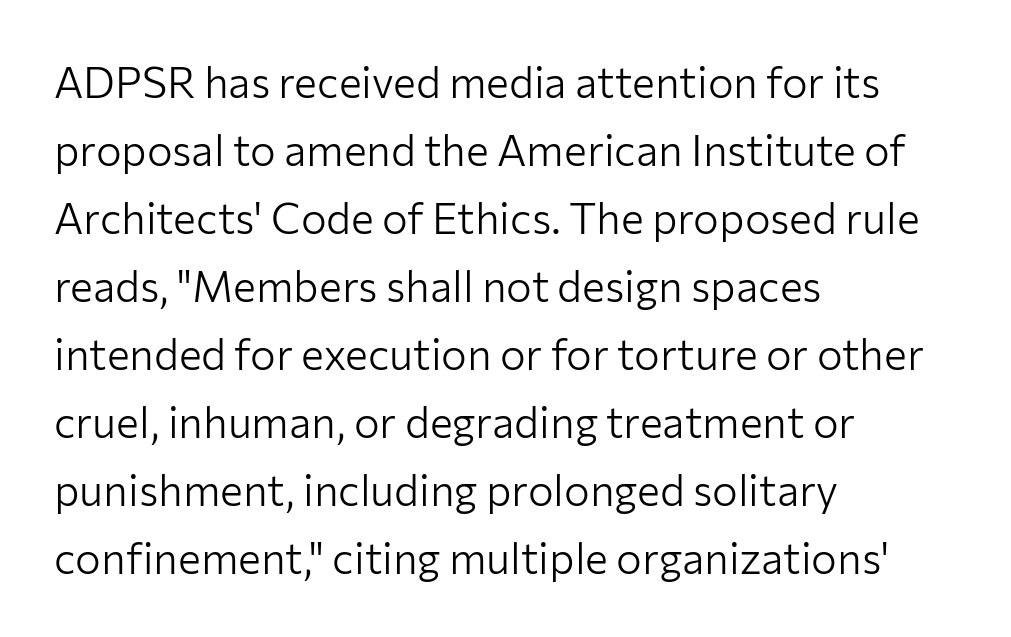
Q: Is the text bold? A: No.
Q: Is the text italic (slanted)? A: No, it is upright.
Q: Is the typeface a serif or a sans-serif typeface? A: Sans-serif.
Q: Is the text underlined? A: No.
Q: How is the paragraph aligned? A: Left-aligned.
Q: Is the spacing between letters normal or unusually wide? A: Normal.
Q: Is the spacing between lines tight, normal or loose? A: Normal.
Q: Width (condensed, normal, or wide)? A: Normal.
Q: Stroke contrast? A: Low.
Q: x-height? A: Medium.
Q: Monospaced? A: No.
